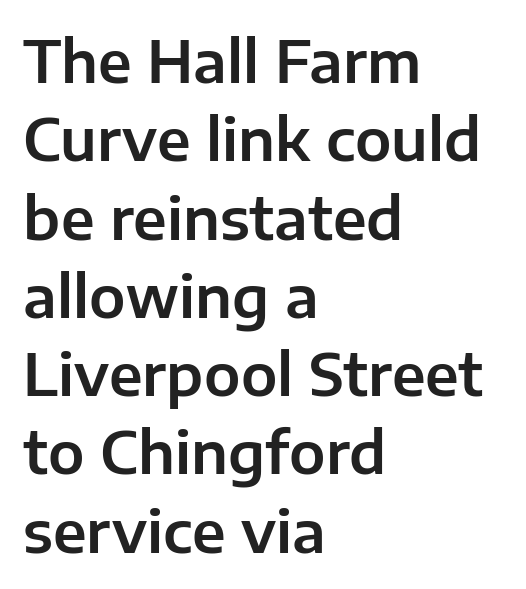
A normal amount of white space separates one row of letters from the next. The letters carry no serifs — their stems end cleanly without finishing strokes. Do the letters lean? They stand straight. The paragraph shown leans on its left margin. Lines of text with bare space underneath. Is this a fixed-width face? No — the glyphs have proportional, varying widths.
